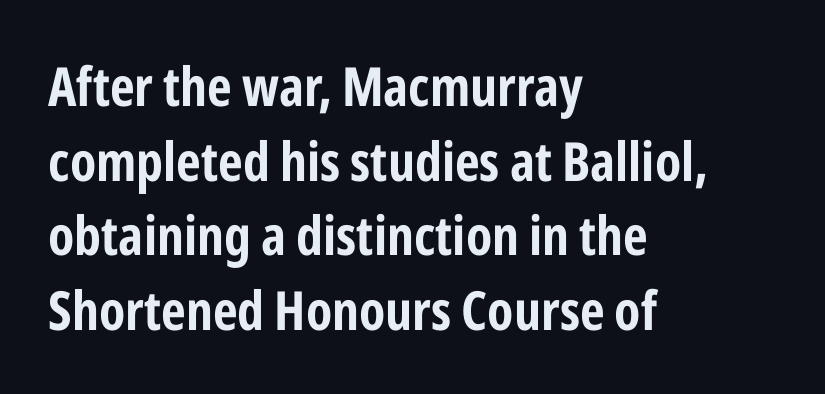
The baseline area is clear. No extra tracking has been applied to these lines. A sans-serif font was chosen for this passage. The paragraph shown leans on its left margin. Rendered with straight, roman letterforms. Normally led — the rows are evenly, conventionally spaced.
